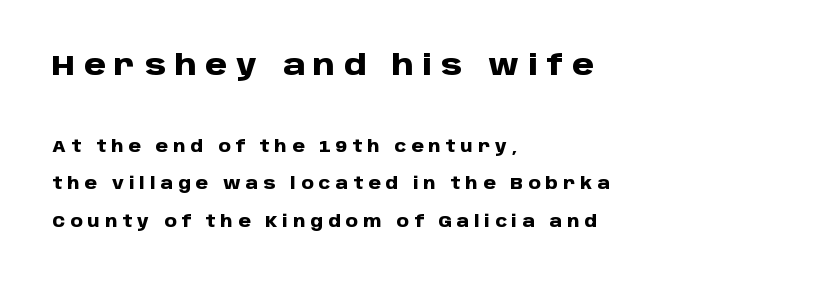
Q: Is the text bold? A: Yes.
Q: Is the text italic (slanted)? A: No, it is upright.
Q: Is the typeface a serif or a sans-serif typeface? A: Sans-serif.
Q: Is the text underlined? A: No.
Q: How is the paragraph aligned? A: Left-aligned.
Q: Is the spacing between letters normal or unusually wide? A: Unusually wide.
Q: Is the spacing between lines tight, normal or loose? A: Loose.
Q: Which block of text is set in a larger size, the first (top) or the second (bottom)? A: The first (top) one.
Q: Width (condensed, normal, or wide)? A: Normal.
Q: Stroke contrast? A: Low.
Q: x-height? A: Large.
Q: Monospaced? A: No.
